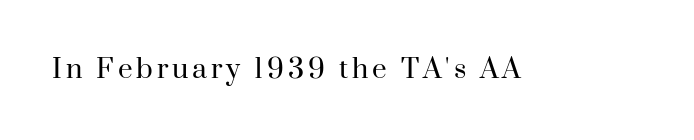
{"italic": "no", "bold": "no", "underline": "no", "glyph_px": 26}
